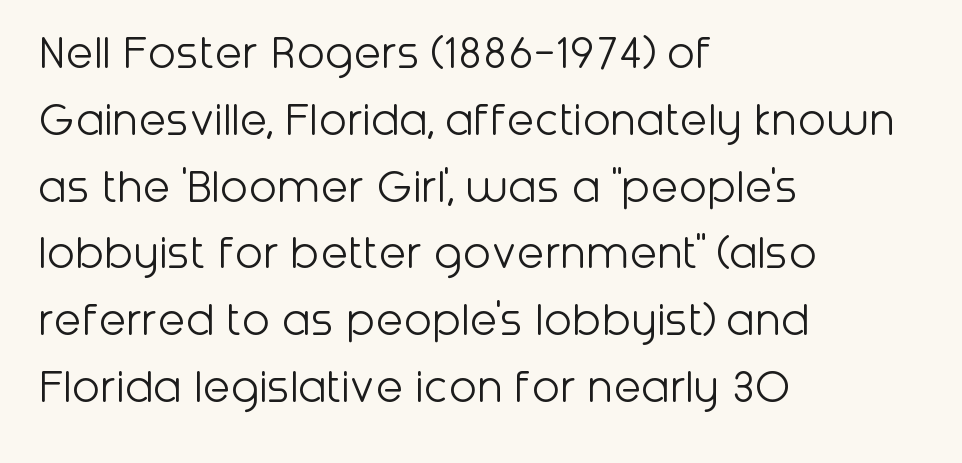
Q: Is the text bold? A: No.
Q: Is the text italic (slanted)? A: No, it is upright.
Q: Is the typeface a serif or a sans-serif typeface? A: Sans-serif.
Q: Is the text underlined? A: No.
Q: How is the paragraph aligned? A: Left-aligned.
Q: Is the spacing between letters normal or unusually wide? A: Normal.
Q: Is the spacing between lines tight, normal or loose? A: Normal.
Q: Width (condensed, normal, or wide)? A: Normal.
Q: Stroke contrast? A: Low.
Q: x-height? A: Medium.
Q: Monospaced? A: No.
